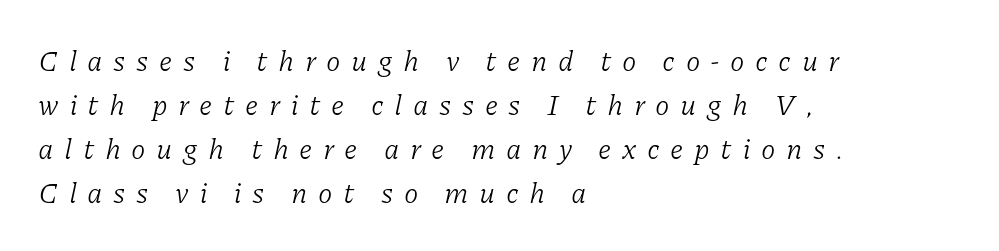
The image shows 29 px light serif type, italic (leaning right); set left-aligned, normal line spacing (1.52x), unusually wide letter spacing (+0.36 em), not underlined; low stroke contrast and a medium x-height.
